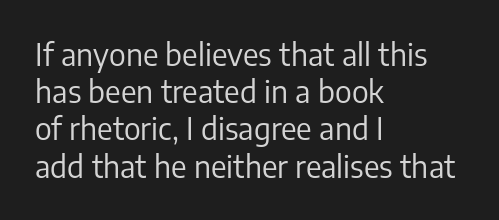
Caption: multi-line text, flush left, ragged right. Descenders are the only things crossing below the line. Posture: vertical. The strokes carry an ordinary text weight at most.
